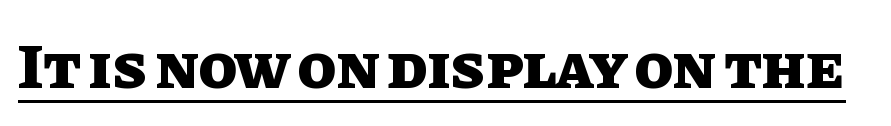
This is roman type, the default non-slanted kind. Here the designer chose a conventional face with non-uniform glyph widths. This is heavy type, rendered in bold. Decoration check: the copy is underlined. Default kerning and tracking; the words read as compact shapes.
